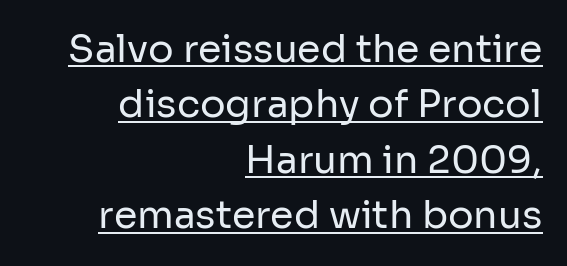
Q: Is the text bold? A: No.
Q: Is the text italic (slanted)? A: No, it is upright.
Q: Is the typeface a serif or a sans-serif typeface? A: Sans-serif.
Q: Is the text underlined? A: Yes.
Q: How is the paragraph aligned? A: Right-aligned.
Q: Is the spacing between letters normal or unusually wide? A: Normal.
Q: Is the spacing between lines tight, normal or loose? A: Normal.
Q: Width (condensed, normal, or wide)? A: Normal.
Q: Stroke contrast? A: Low.
Q: x-height? A: Medium.
Q: Monospaced? A: No.
